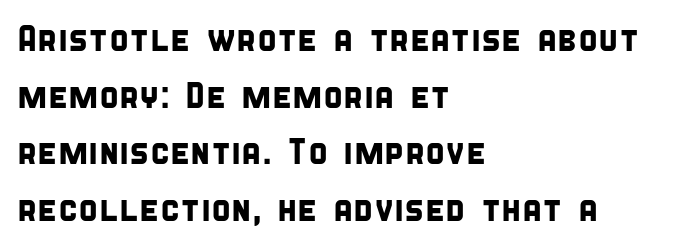
{"serif": "no", "width": "condensed", "stroke_contrast": "low", "x_height": "large", "monospaced": "no", "underline": "no", "align": "left", "line_spacing": "normal", "line_spacing_ratio": 1.57, "letter_spacing": "normal", "letter_spacing_em": 0.0, "glyph_px": 36}
